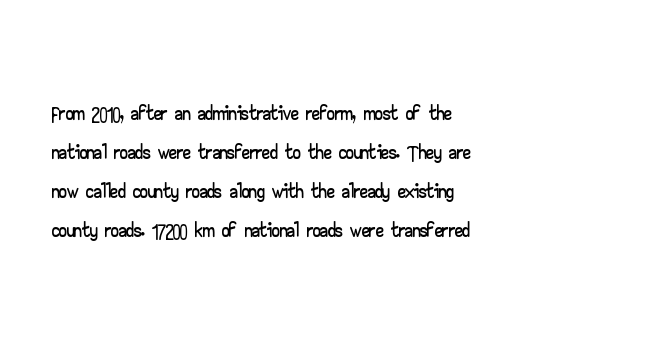
Observe the absence of serifs on each vertical stroke in this sample. The rag falls on the right side of this text block. Descenders are the only things crossing below the line. A typesetter would call this proportional, since set widths differ per character. Caption: standard tracking, unaltered. The designer left line spacing at the default.
